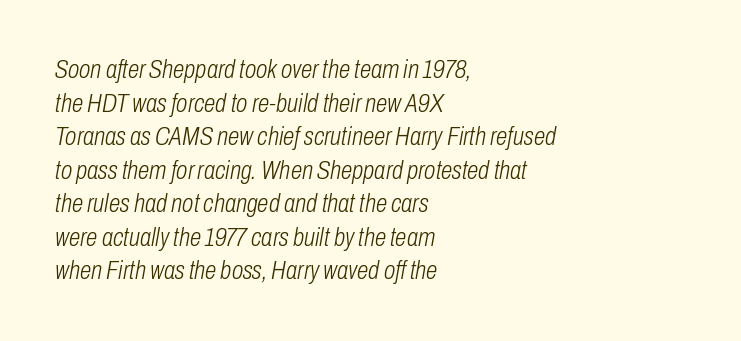
The image shows 26 px text type, italic (leaning right); set left-aligned, normal line spacing (1.29x), normal letter spacing, not underlined.
